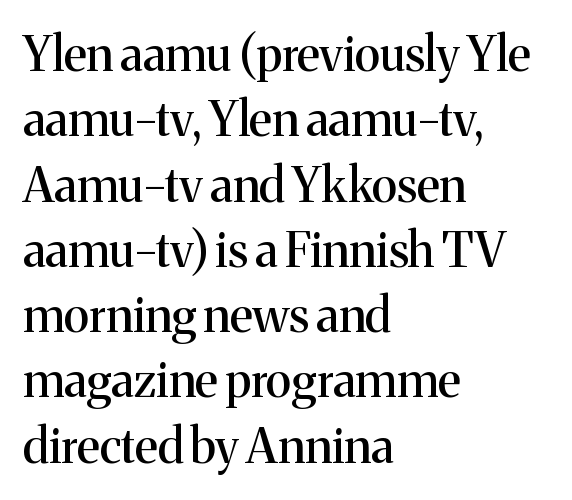
{"serif": "yes", "italic": "no", "width": "normal", "stroke_contrast": "medium", "x_height": "medium", "monospaced": "no", "underline": "no", "align": "left", "line_spacing": "normal", "line_spacing_ratio": 1.36, "letter_spacing": "normal", "letter_spacing_em": 0.0, "glyph_px": 48}
